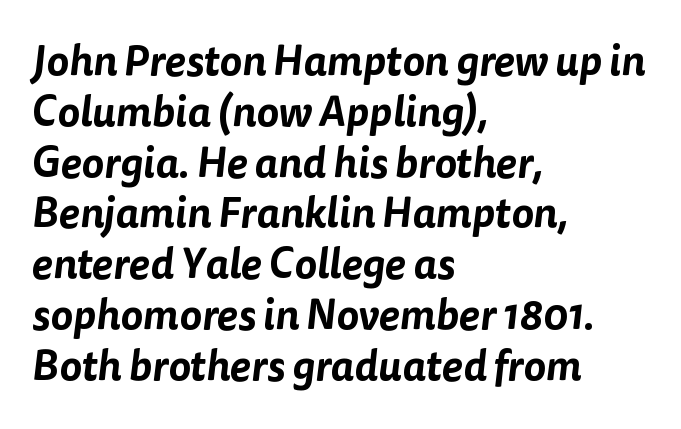
{"serif": "no", "width": "normal", "stroke_contrast": "low", "x_height": "medium", "monospaced": "no", "underline": "no", "align": "left", "line_spacing_ratio": 1.21, "letter_spacing": "normal", "letter_spacing_em": 0.0, "glyph_px": 42}
